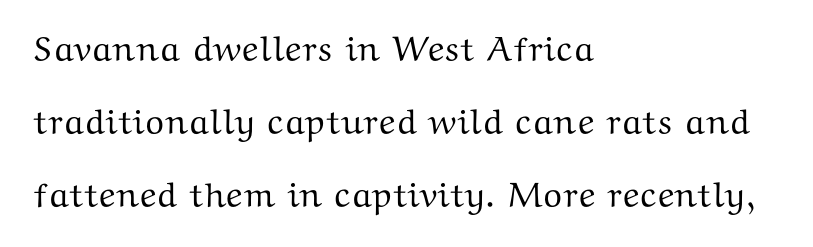
{"serif": "yes", "italic": "no", "width": "wide", "stroke_contrast": "medium", "x_height": "medium", "monospaced": "no", "underline": "no", "align": "left", "line_spacing": "loose", "line_spacing_ratio": 2.08, "letter_spacing": "normal", "letter_spacing_em": 0.0, "glyph_px": 35}
